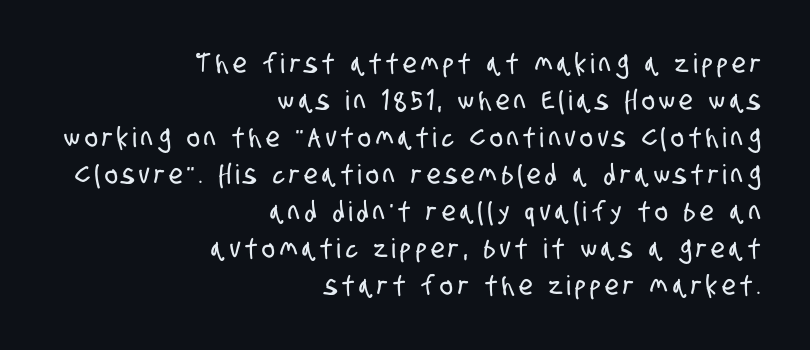
The image shows 27 px text type; set right-aligned, normal line spacing (1.37x), not underlined.
